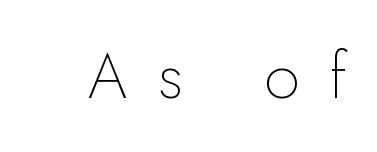
{"serif": "no", "italic": "no", "bold": "no", "weight": "thin", "width": "normal", "stroke_contrast": "low", "x_height": "small", "monospaced": "no", "underline": "no", "letter_spacing": "wide", "letter_spacing_em": 0.49, "glyph_px": 63}
